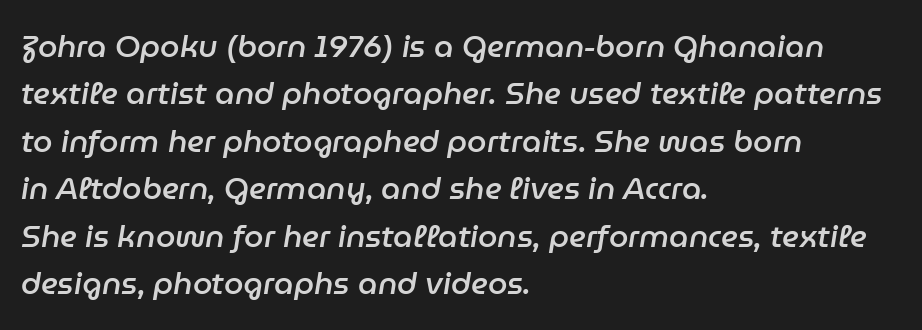
Q: Is the text bold? A: Semi-bold.
Q: Is the text italic (slanted)? A: Yes, it leans right by about 9 degrees.
Q: Is the text underlined? A: No.
Q: How is the paragraph aligned? A: Left-aligned.
Q: Is the spacing between letters normal or unusually wide? A: Normal.
Q: Is the spacing between lines tight, normal or loose? A: Normal.
Q: Width (condensed, normal, or wide)? A: Normal.
Q: Stroke contrast? A: Low.
Q: x-height? A: Medium.
Q: Monospaced? A: No.
